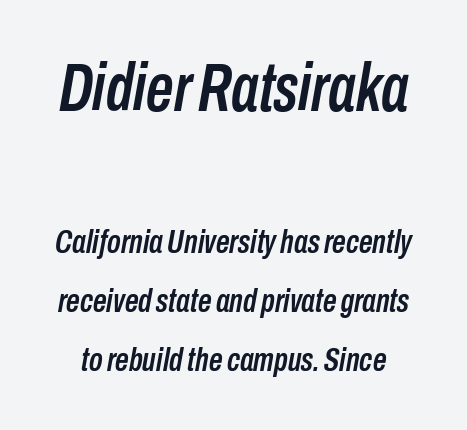
The image shows 68 px condensed type, italic (leaning right); set line spacing 1.73x, normal letter spacing, not underlined; the first (top) block is 2.0x larger; low stroke contrast and a medium x-height.
